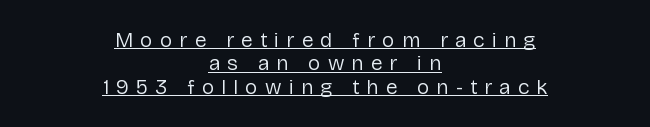
Q: Is the text bold? A: No.
Q: Is the text italic (slanted)? A: No, it is upright.
Q: Is the text underlined? A: Yes.
Q: How is the paragraph aligned? A: Centered.
Q: Is the spacing between letters normal or unusually wide? A: Unusually wide.
Q: Is the spacing between lines tight, normal or loose? A: Tight.
